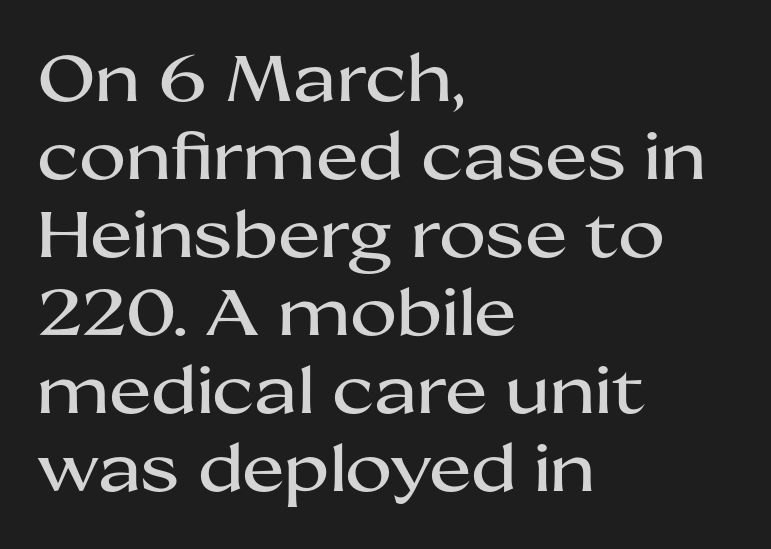
{"italic": "no", "width": "wide", "stroke_contrast": "medium", "x_height": "medium", "monospaced": "no", "underline": "no", "align": "left", "line_spacing_ratio": 1.22, "letter_spacing": "normal", "letter_spacing_em": 0.0, "glyph_px": 64}
